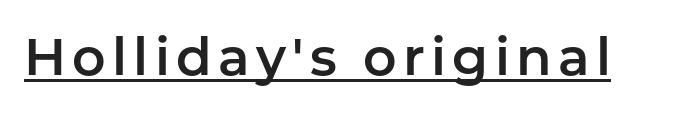
Q: Is the text italic (slanted)? A: No, it is upright.
Q: Is the typeface a serif or a sans-serif typeface? A: Sans-serif.
Q: Is the text underlined? A: Yes.
Q: Width (condensed, normal, or wide)? A: Normal.
Q: Stroke contrast? A: Low.
Q: x-height? A: Medium.
Q: Monospaced? A: No.
